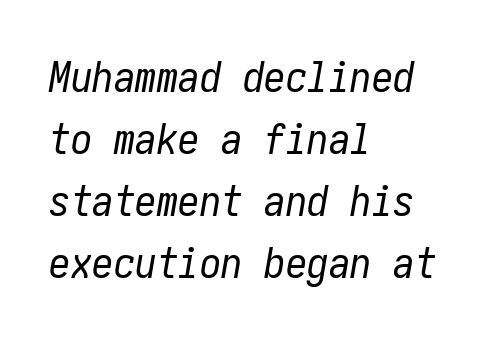
The face used here has a pronounced slope to its letters. The leading is moderate, giving the passage an even texture. Heaviness? Minimal to ordinary, like unemphasized prose. Words float on clear page, feet unadorned. The gaps between neighbouring characters are ordinary and unremarkable. Every row of glyphs begins at an identical x-position on the left.
